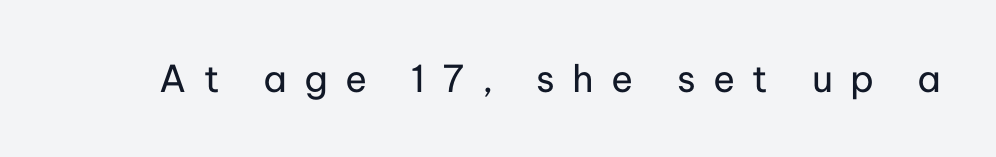
Vertical stems look standard width or narrower in stroke. Italic: no, the glyphs are upright roman. This sample has the flowing, uneven cadence of proportional lettering. Descenders are the only things crossing below the line. Nothing sits at the stroke ends, so this counts as sans-serif.
